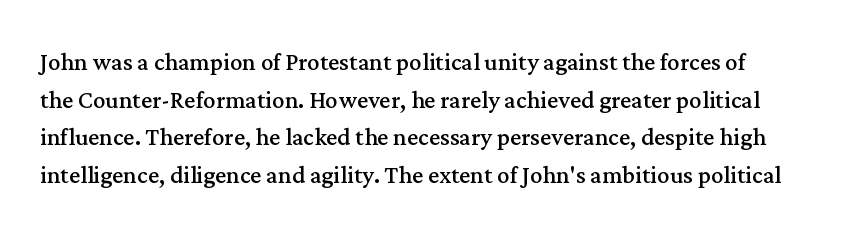
The rendering uses natural spacing where letterforms have individual widths. This is the regular roman posture of the typeface. Each row of text sits above clean, open space. Stroke mass is kept to a normal reading level or below.
